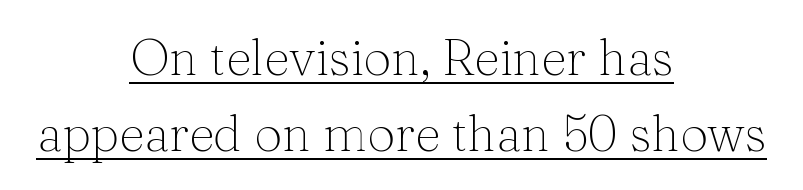
{"serif": "yes", "italic": "no", "bold": "no", "weight": "thin", "width": "normal", "stroke_contrast": "medium", "x_height": "medium", "monospaced": "no", "underline": "yes", "align": "center", "line_spacing": "normal", "line_spacing_ratio": 1.52, "letter_spacing": "normal", "letter_spacing_em": 0.0, "glyph_px": 50}
